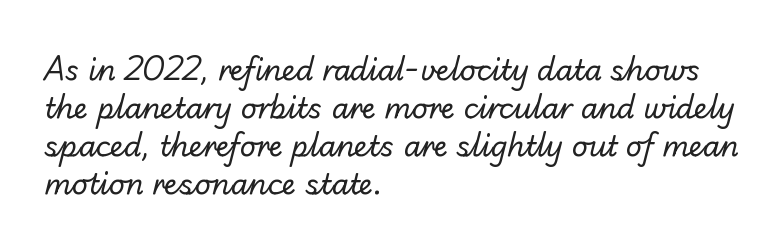
The image shows 28 px regular-weight sans-serif type; set left-aligned, normal line spacing (1.36x), normal letter spacing, not underlined; low stroke contrast and a small x-height.
